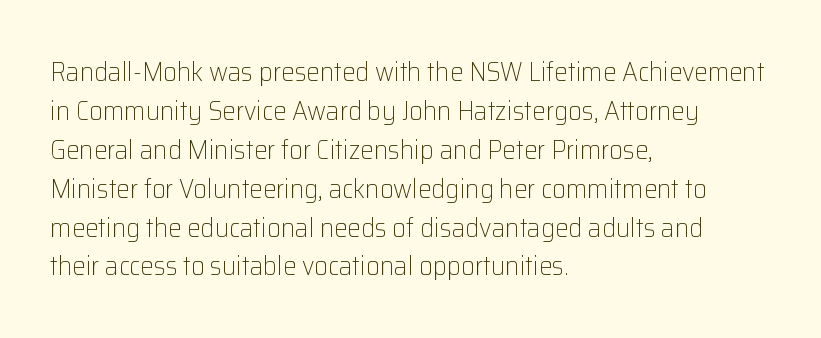
Nothing heavy about these letters — not bold at all. The block of text has a typical density, with ordinary space between rows. Posture: straight, roman, zero tilt. Quick note: underline off. The letterforms sit shoulder to shoulder at normal distance.
